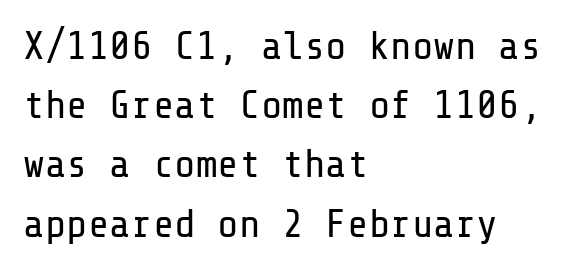
{"serif": "no", "italic": "no", "bold": "no", "weight": "regular", "width": "normal", "stroke_contrast": "low", "x_height": "medium", "underline": "no", "align": "left", "line_spacing": "normal", "line_spacing_ratio": 1.48, "letter_spacing": "normal", "letter_spacing_em": 0.0, "glyph_px": 40}
